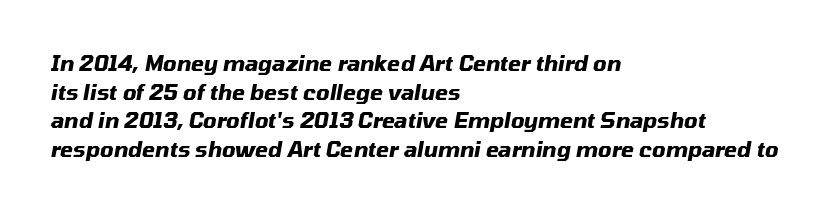
{"italic": "yes", "lean": "right", "slant_degrees": 10, "bold": "yes", "underline": "no", "align": "left", "line_spacing": "normal", "line_spacing_ratio": 1.36, "letter_spacing": "normal", "letter_spacing_em": 0.0, "glyph_px": 21}
